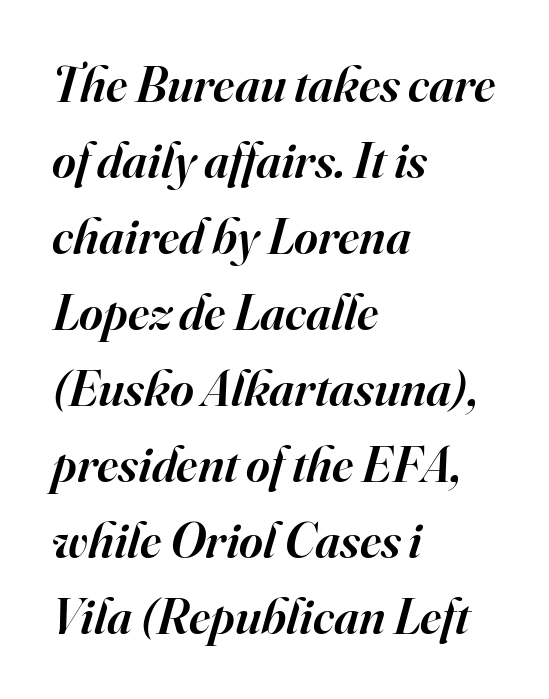
Posture: slanted. The letters carry serifs — small finishing strokes at the ends of their stems. The face used here is proportionally spaced, like ordinary book or web type. A typesetter would call this zero additional tracking.
